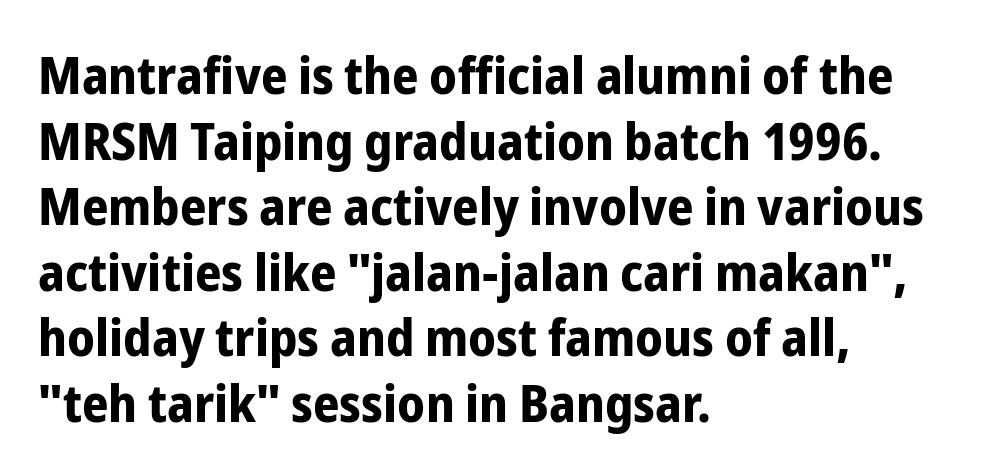
Q: Is the text bold? A: Yes.
Q: Is the text italic (slanted)? A: No, it is upright.
Q: Is the typeface a serif or a sans-serif typeface? A: Sans-serif.
Q: Is the text underlined? A: No.
Q: How is the paragraph aligned? A: Left-aligned.
Q: Is the spacing between letters normal or unusually wide? A: Normal.
Q: Is the spacing between lines tight, normal or loose? A: Normal.
Q: Width (condensed, normal, or wide)? A: Condensed.
Q: Stroke contrast? A: Low.
Q: x-height? A: Medium.
Q: Monospaced? A: No.
